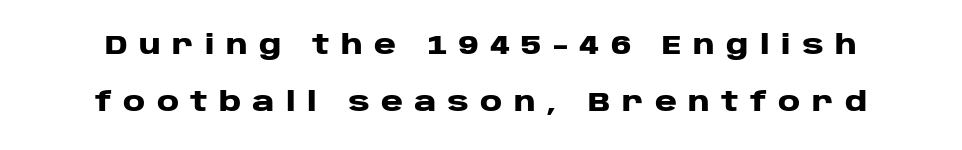
{"italic": "no", "bold": "yes", "underline": "no", "line_spacing": "loose", "line_spacing_ratio": 2.11, "letter_spacing": "wide", "letter_spacing_em": 0.42, "glyph_px": 27}
